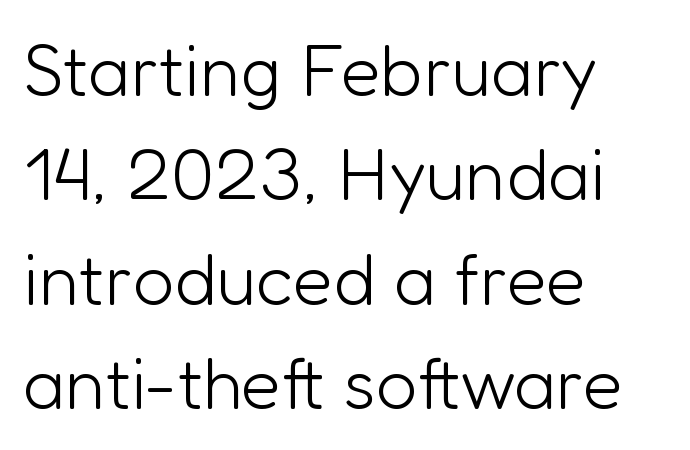
Has an underline been added? It has not. Casual observation: everything's shoved over to the left. This rendering leaves character spacing at its baseline value. Unlike italic type, these characters show no tilt at all. Stem width sits at or under what a default text font uses.
